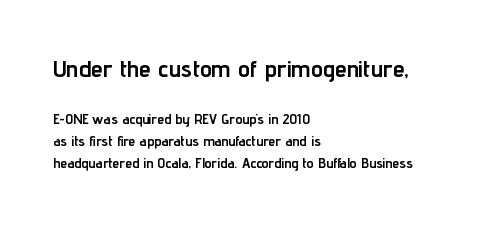
The image shows 24 px bold type, upright; set left-aligned, normal line spacing (1.57x), normal letter spacing, not underlined; the first (top) block is 1.71x larger.
